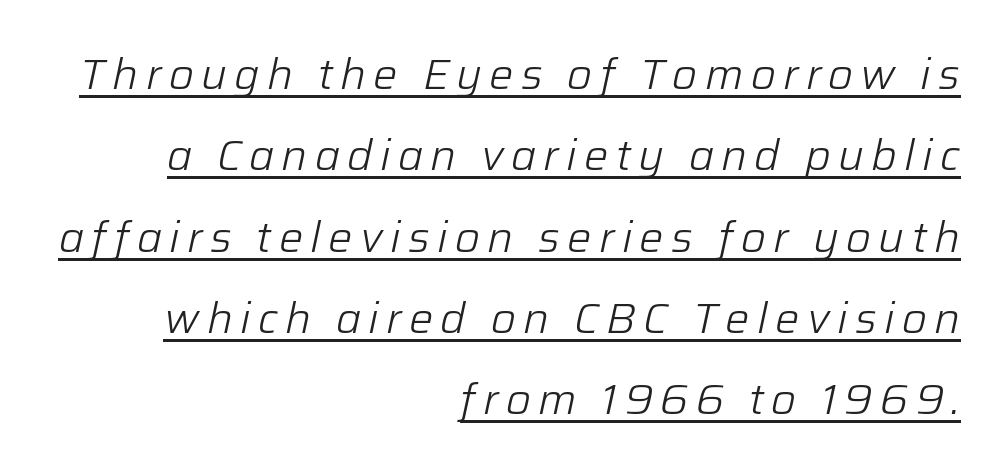
The image shows 43 px light type, italic (leaning right); set right-aligned, line spacing 1.89x, underlined; low stroke contrast and a medium x-height.
